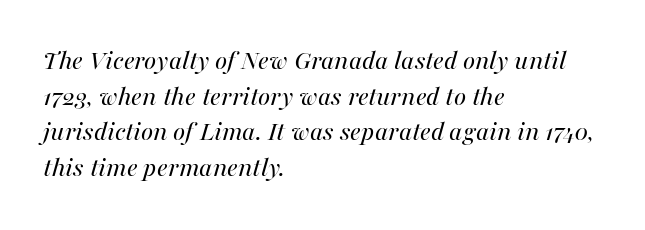
The image shows 29 px regular-weight type, italic (leaning right); set left-aligned, line spacing 1.23x, normal letter spacing, not underlined; medium stroke contrast and a medium x-height.
